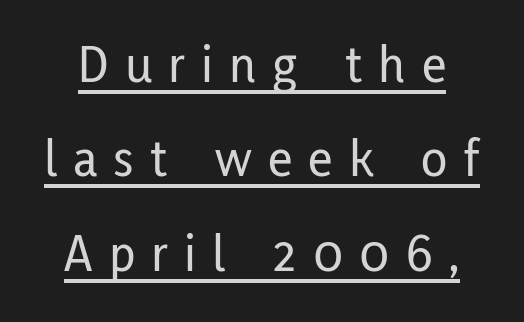
The image shows 54 px condensed sans-serif type, upright; set line spacing 1.75x, unusually wide letter spacing (+0.3 em), underlined; low stroke contrast and a medium x-height.
